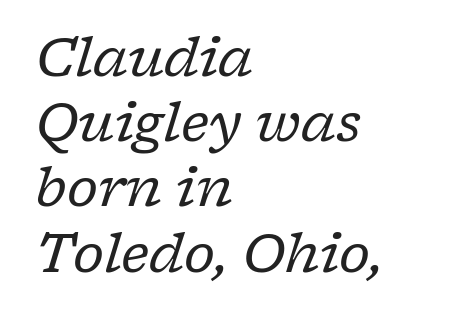
{"serif": "yes", "italic": "yes", "lean": "right", "slant_degrees": 17, "bold": "no", "weight": "regular", "width": "normal", "stroke_contrast": "low", "x_height": "medium", "monospaced": "no", "underline": "no", "align": "left", "line_spacing_ratio": 1.23, "letter_spacing": "normal", "letter_spacing_em": 0.0, "glyph_px": 53}
